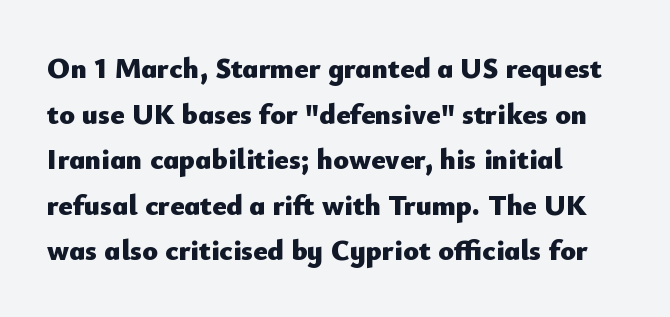
The image shows 29 px heavy sans-serif type, upright; set left-aligned, normal line spacing (1.57x), normal letter spacing, not underlined; low stroke contrast and a small x-height.
